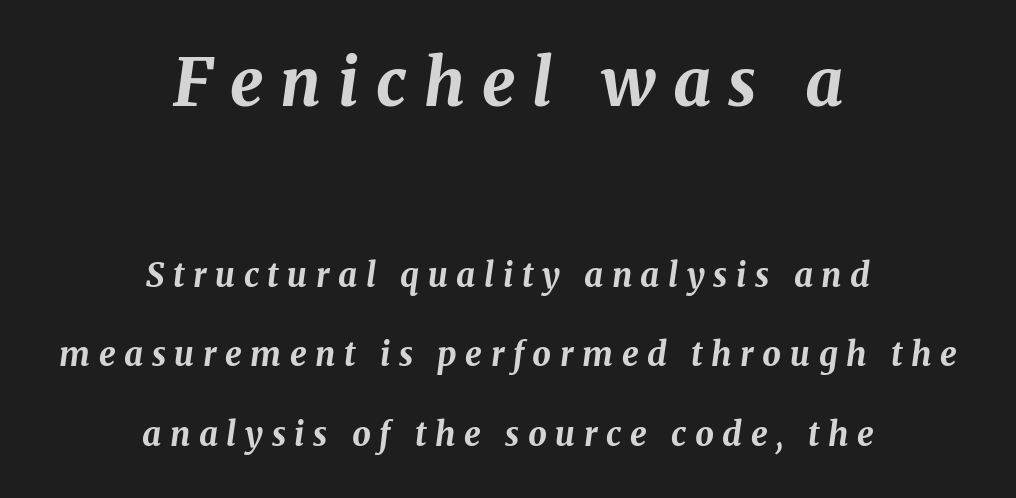
Q: Is the text bold? A: Yes.
Q: Is the text italic (slanted)? A: Yes, it leans right by about 8 degrees.
Q: Is the text underlined? A: No.
Q: How is the paragraph aligned? A: Centered.
Q: Is the spacing between letters normal or unusually wide? A: Unusually wide.
Q: Is the spacing between lines tight, normal or loose? A: Loose.
Q: Which block of text is set in a larger size, the first (top) or the second (bottom)? A: The first (top) one.
Q: Width (condensed, normal, or wide)? A: Normal.
Q: Stroke contrast? A: Medium.
Q: x-height? A: Medium.
Q: Monospaced? A: No.
